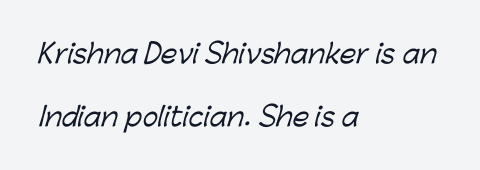
The image shows 26 px text type; set left-aligned, loose line spacing (2.42x), normal letter spacing, not underlined.
